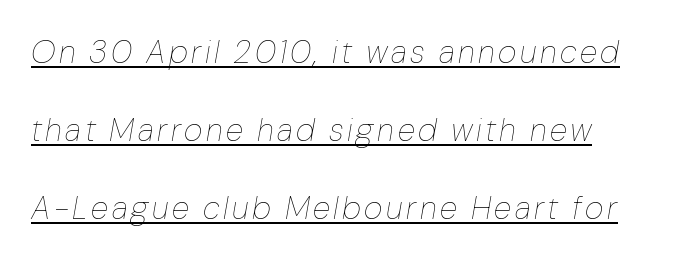
Q: Is the text bold? A: No.
Q: Is the text italic (slanted)? A: Yes, it leans right by about 10 degrees.
Q: Is the text underlined? A: Yes.
Q: How is the paragraph aligned? A: Left-aligned.
Q: Is the spacing between lines tight, normal or loose? A: Loose.
Q: Width (condensed, normal, or wide)? A: Normal.
Q: Stroke contrast? A: Low.
Q: x-height? A: Medium.
Q: Monospaced? A: No.
